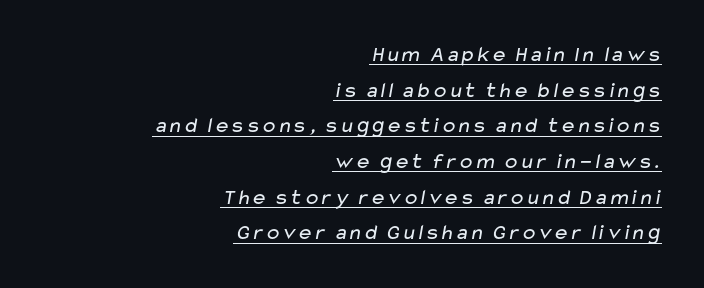
If you drew a ruler down the right edge, every line would touch it. Baseline-to-baseline distance is the conventional proportion of letter height. The rendering uses the underline text-decoration. Stroke thickness stays within the range of a standard reading face or lighter. Spacing between characters is what you'd get straight out of the box.
